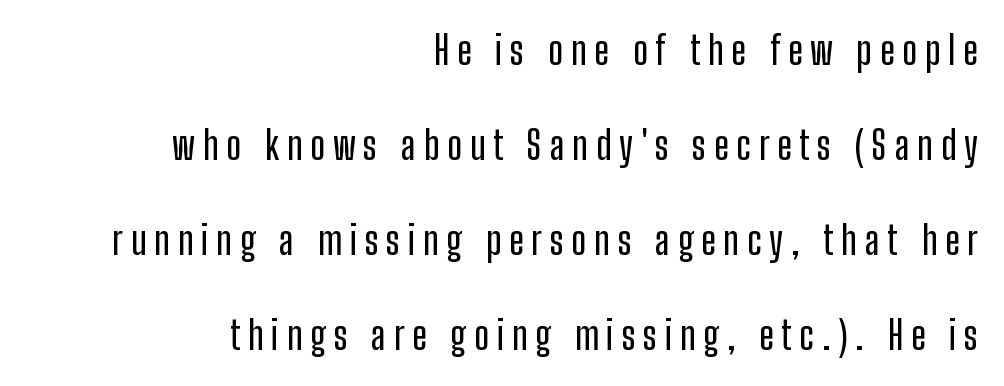
The tracking reads as deliberately expanded to a designer's eye. Characters remain perfectly vertical along every line. You could not count columns in this text — the font is proportionally spaced. Examine the stroke ends and you'll find no serifs. A clean baseline with only descenders dipping below it.
